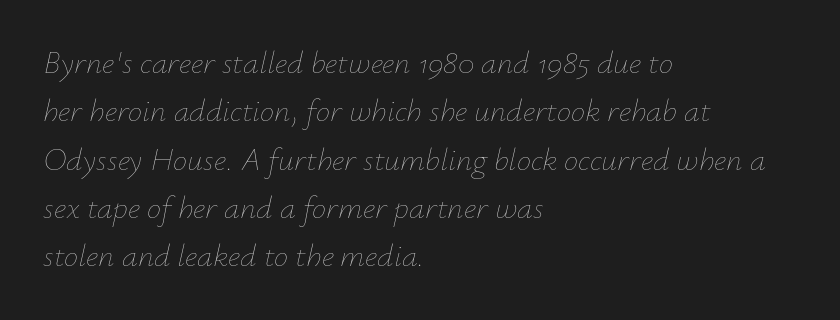
{"italic": "yes", "lean": "right", "slant_degrees": 12, "bold": "no", "weight": "thin", "width": "normal", "stroke_contrast": "low", "x_height": "small", "monospaced": "no", "underline": "no", "align": "left", "line_spacing": "normal", "line_spacing_ratio": 1.51, "letter_spacing": "normal", "letter_spacing_em": 0.0, "glyph_px": 32}
